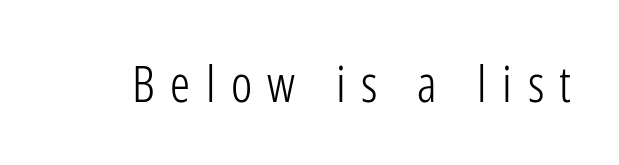
The image shows 50 px light, condensed sans-serif type, upright; set unusually wide letter spacing (+0.31 em), not underlined; low stroke contrast and a medium x-height.
